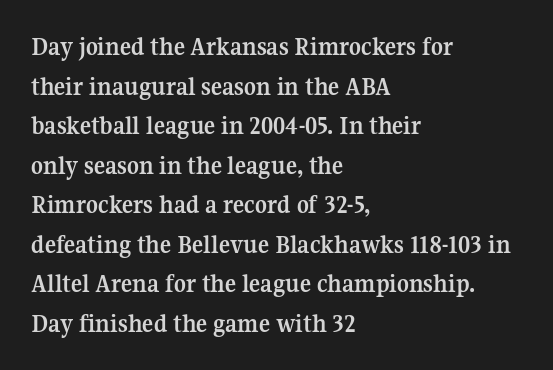
Line spacing here is normal. Words float on clear page, feet unadorned. Each glyph is drawn with heavy, bold strokes. There is no visible air inserted between adjacent glyphs. These lines are set flush left with a ragged right edge. This is roman type, the default non-slanted kind.
